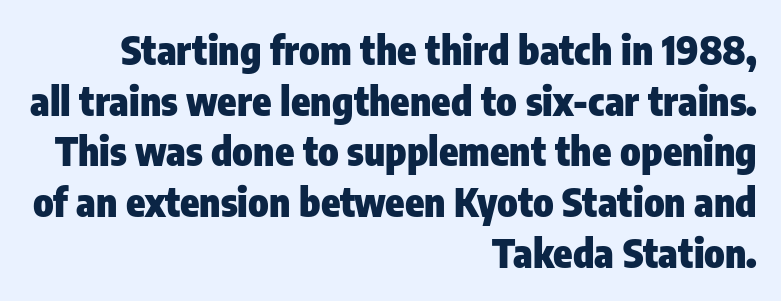
{"serif": "no", "italic": "no", "bold": "yes", "weight": "heavy", "width": "condensed", "stroke_contrast": "low", "x_height": "medium", "monospaced": "no", "underline": "no", "align": "right", "line_spacing": "normal", "line_spacing_ratio": 1.3, "letter_spacing": "normal", "letter_spacing_em": 0.0, "glyph_px": 39}
